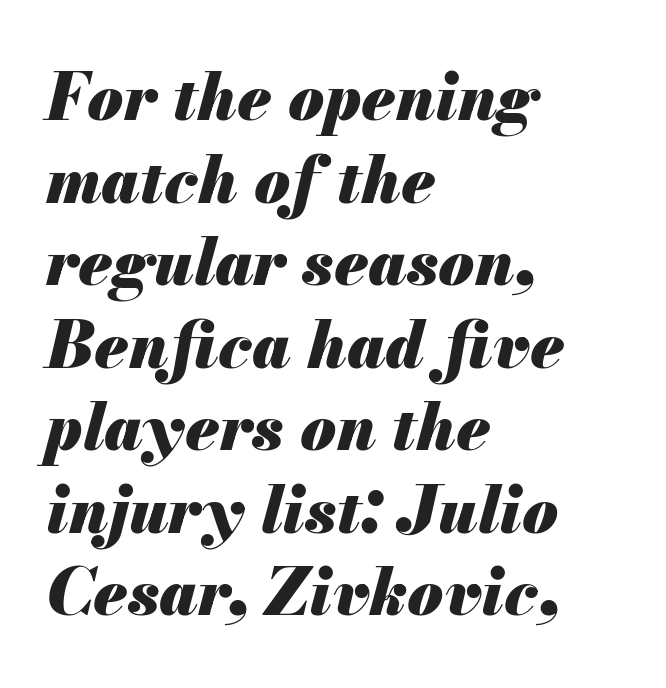
{"italic": "yes", "lean": "right", "slant_degrees": 13, "bold": "yes", "weight": "heavy", "width": "normal", "stroke_contrast": "medium", "x_height": "small", "monospaced": "no", "underline": "no", "align": "left", "line_spacing": "normal", "line_spacing_ratio": 1.27, "letter_spacing": "normal", "letter_spacing_em": 0.0, "glyph_px": 65}
